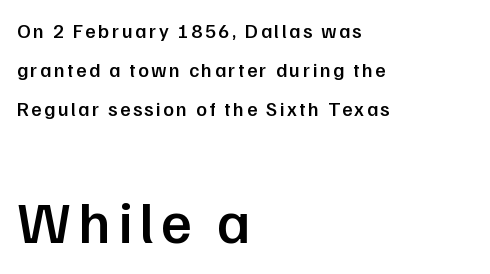
Q: Is the text bold? A: Semi-bold.
Q: Is the text italic (slanted)? A: No, it is upright.
Q: Is the typeface a serif or a sans-serif typeface? A: Sans-serif.
Q: Is the text underlined? A: No.
Q: How is the paragraph aligned? A: Left-aligned.
Q: Is the spacing between lines tight, normal or loose? A: Loose.
Q: Which block of text is set in a larger size, the first (top) or the second (bottom)? A: The second (bottom) one.
Q: Width (condensed, normal, or wide)? A: Normal.
Q: Stroke contrast? A: Low.
Q: x-height? A: Medium.
Q: Monospaced? A: No.
